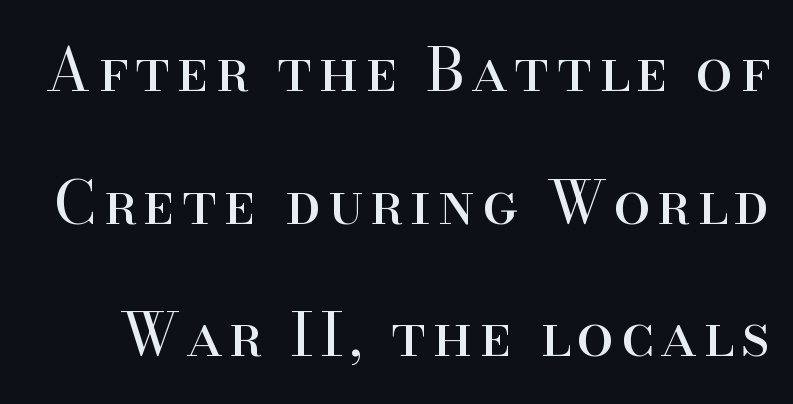
Is the type heavy? It reads as light-to-regular instead. Check the space under the baseline: it is left empty. Leading: increased. Character widths vary here, with narrow letters taking less room than wide ones. The letters stand upright; this is a roman face. Font category for this specimen: serif.
